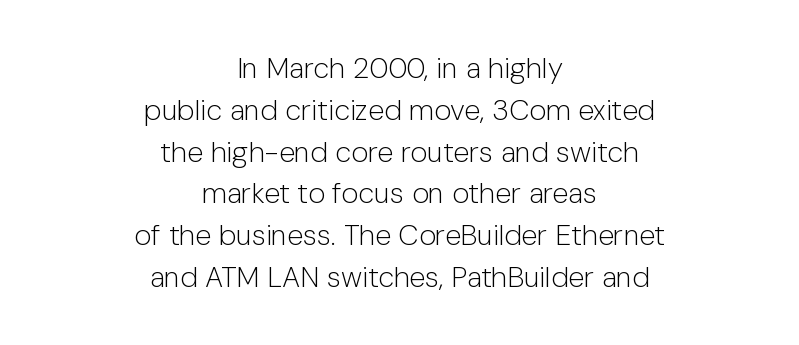
No extra tracking has been applied to these lines. This reads as an unemphasized weight, regular at the heaviest. The zone under the glyphs is completely vacant. Tall strokes in this sample are plumb rather than angled.
